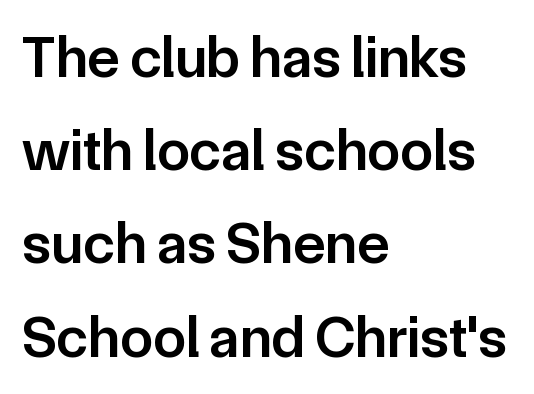
Q: Is the text bold? A: Semi-bold.
Q: Is the text italic (slanted)? A: No, it is upright.
Q: Is the typeface a serif or a sans-serif typeface? A: Sans-serif.
Q: Is the text underlined? A: No.
Q: How is the paragraph aligned? A: Left-aligned.
Q: Is the spacing between letters normal or unusually wide? A: Normal.
Q: Is the spacing between lines tight, normal or loose? A: Normal.
Q: Width (condensed, normal, or wide)? A: Normal.
Q: Stroke contrast? A: Low.
Q: x-height? A: Medium.
Q: Monospaced? A: No.
